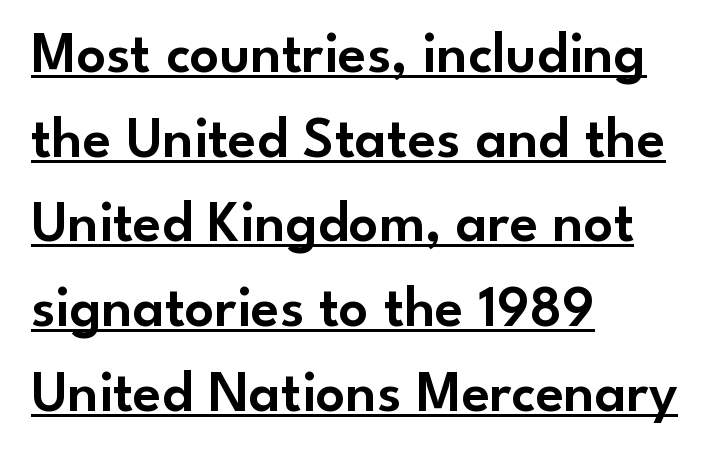
You could not count columns in this text — the font is proportionally spaced. Stroke terminals: plain, sans-serif. The letters stand upright; this is a roman face. Visually the block forms a straight wall on the left and a jagged coastline on the right. The face used here appears with an underline applied. Successive baselines arrive at the customary interval.
